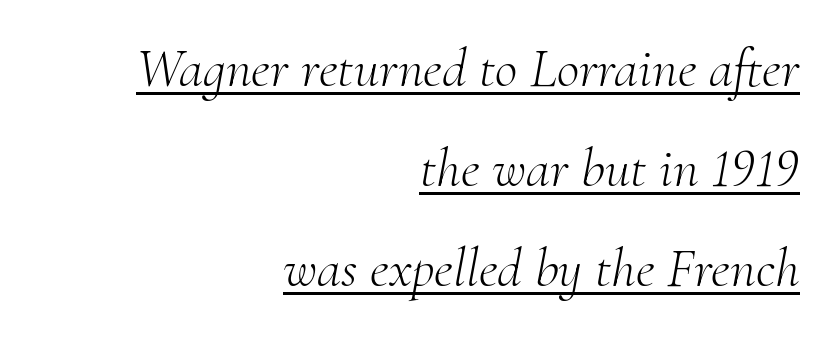
Type style note: has serifs. Underline: present. The passage is arranged like a letterhead date or caption credit — flush right. Proportional: the letters do not fall into vertical columns. The passage shown leans; its letterforms are oblique. The gaps between neighbouring characters are ordinary and unremarkable.
